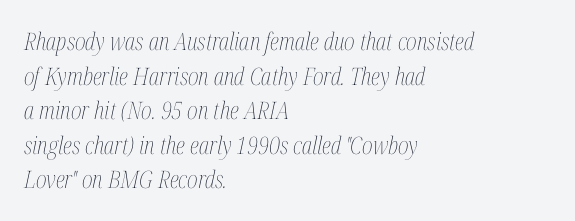
{"italic": "yes", "lean": "right", "slant_degrees": 12, "bold": "no", "underline": "no", "align": "left", "line_spacing": "normal", "line_spacing_ratio": 1.44, "letter_spacing": "normal", "letter_spacing_em": 0.0, "glyph_px": 24}
